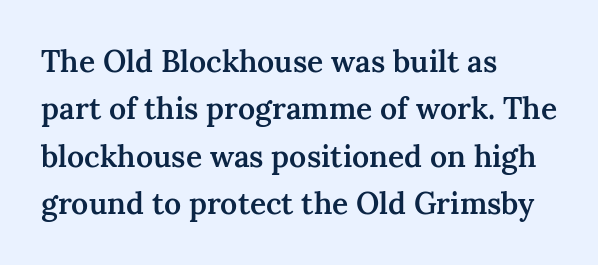
Q: Is the text bold? A: Semi-bold.
Q: Is the text italic (slanted)? A: No, it is upright.
Q: Is the typeface a serif or a sans-serif typeface? A: Serif.
Q: Is the text underlined? A: No.
Q: How is the paragraph aligned? A: Left-aligned.
Q: Is the spacing between letters normal or unusually wide? A: Normal.
Q: Is the spacing between lines tight, normal or loose? A: Normal.
Q: Width (condensed, normal, or wide)? A: Normal.
Q: Stroke contrast? A: Medium.
Q: x-height? A: Medium.
Q: Monospaced? A: No.
